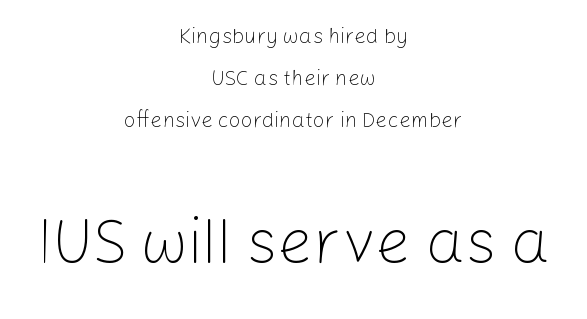
Beneath every word, the page is bare. The lettering holds an erect, upright posture throughout. The more generous point size was reserved for the lower chunk. The rendering shows plain stroke endings on the letterforms — a sans-serif design.
